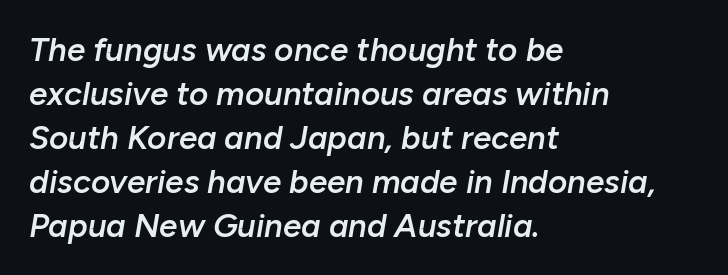
Slightly chunky letters — semibold, I'd say, not full bold. Looks like regular typesetting: each glyph gets only the width it needs. In terms of posture, this sample is oblique. Each line starts at the same left margin while the right side varies. A clean baseline with only descenders dipping below it. The vertical gap from one line to the next is medium.
